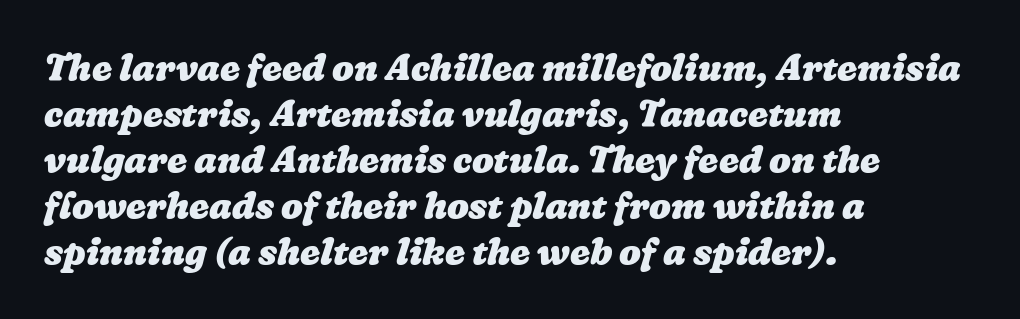
Q: Is the text bold? A: Yes.
Q: Is the text underlined? A: No.
Q: How is the paragraph aligned? A: Left-aligned.
Q: Is the spacing between letters normal or unusually wide? A: Normal.
Q: Is the spacing between lines tight, normal or loose? A: Normal.
Q: Width (condensed, normal, or wide)? A: Wide.
Q: Stroke contrast? A: Low.
Q: x-height? A: Medium.
Q: Monospaced? A: No.
